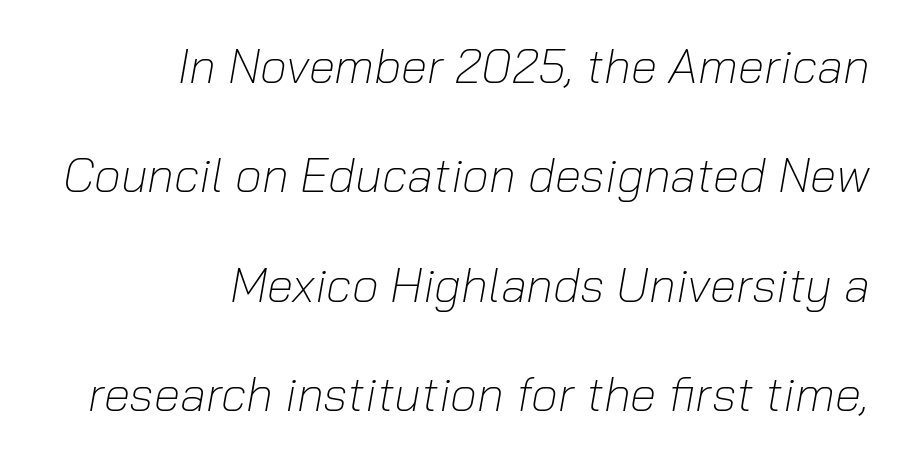
Descenders are the only things crossing below the line. The passage shown leans; its letterforms are oblique. The tracking reads as untouched default to a designer's eye. Is the block centered? No — it sits flush against the right margin. Here the designer chose a conventional face with non-uniform glyph widths. Caption: face not bold, strokes unweighted.
